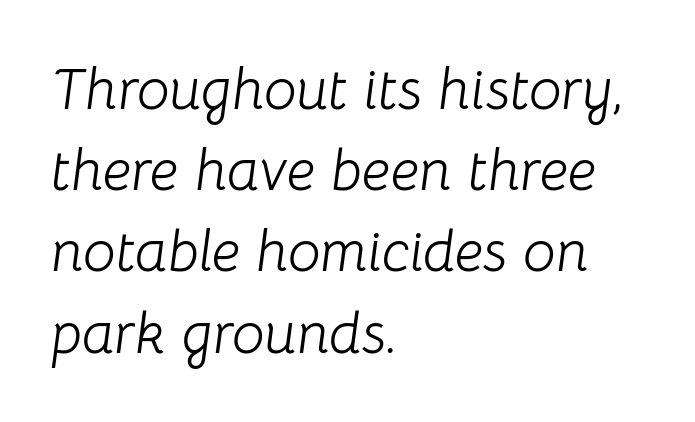
These glyphs show unthickened strokes, regular width or finer. Descenders hang freely into open space. The line-height multiplier appears to be the usual default. This sample has the flowing, uneven cadence of proportional lettering.
